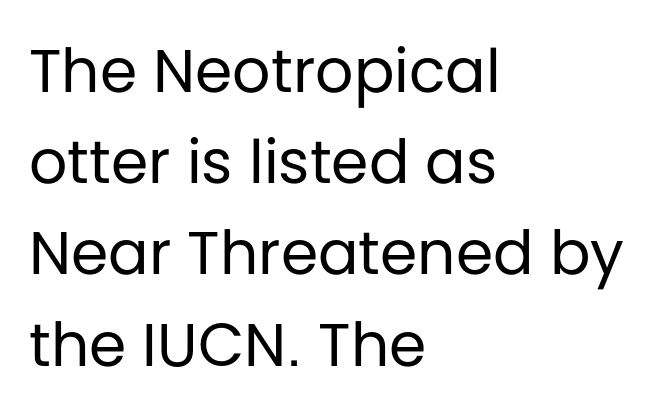
Q: Is the text bold? A: No.
Q: Is the text italic (slanted)? A: No, it is upright.
Q: Is the typeface a serif or a sans-serif typeface? A: Sans-serif.
Q: Is the text underlined? A: No.
Q: How is the paragraph aligned? A: Left-aligned.
Q: Is the spacing between letters normal or unusually wide? A: Normal.
Q: Is the spacing between lines tight, normal or loose? A: Normal.
Q: Width (condensed, normal, or wide)? A: Normal.
Q: Stroke contrast? A: Low.
Q: x-height? A: Large.
Q: Monospaced? A: No.
